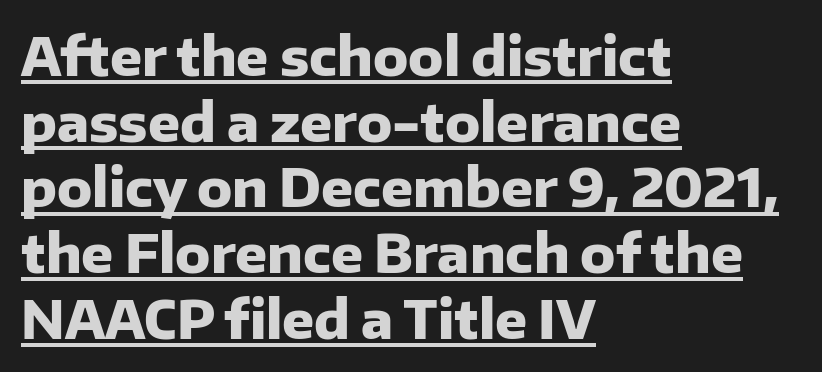
{"serif": "no", "italic": "no", "bold": "yes", "weight": "heavy", "width": "normal", "stroke_contrast": "low", "x_height": "medium", "monospaced": "no", "underline": "yes", "align": "left", "line_spacing_ratio": 1.24, "letter_spacing": "normal", "letter_spacing_em": 0.0, "glyph_px": 53}
